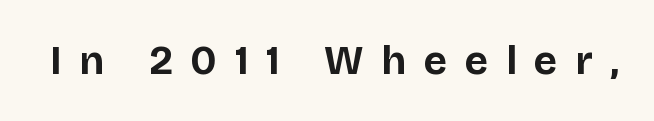
The typography opts for an upright posture over an oblique one. Underline: absent. Here the designer chose a conventional face with non-uniform glyph widths. No feet cap the strokes, marking this as sans-serif type.
